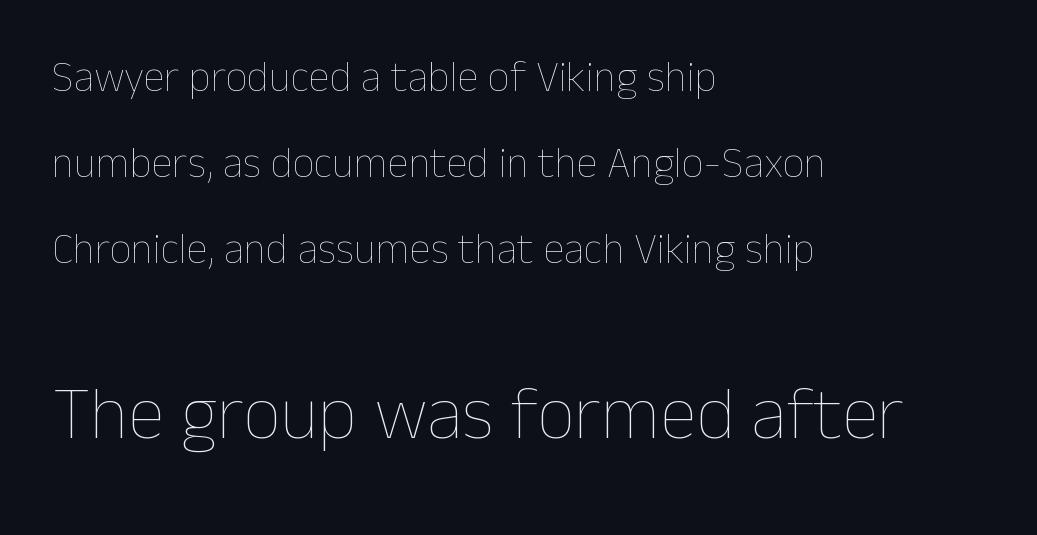
{"italic": "no", "bold": "no", "weight": "thin", "width": "normal", "stroke_contrast": "low", "x_height": "medium", "monospaced": "no", "underline": "no", "align": "left", "line_spacing": "loose", "line_spacing_ratio": 2.0, "letter_spacing": "normal", "letter_spacing_em": 0.0, "larger_block": "second", "size_ratio": 1.74, "glyph_px": 75}
